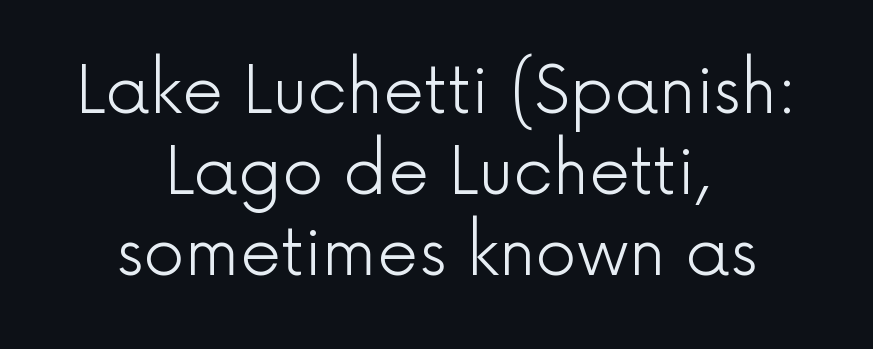
{"serif": "no", "italic": "no", "bold": "no", "weight": "light", "width": "normal", "x_height": "medium", "monospaced": "no", "underline": "no", "align": "center", "line_spacing": "normal", "line_spacing_ratio": 1.25, "letter_spacing": "normal", "letter_spacing_em": 0.0, "glyph_px": 65}
